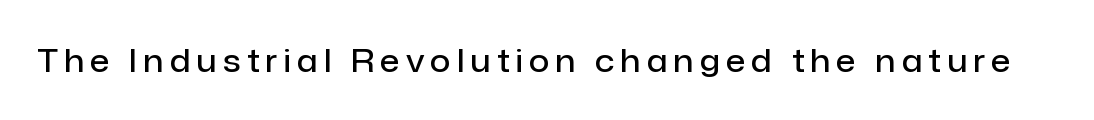
When letters stand straight like this, we call the style roman or upright. The rendering uses natural spacing where letterforms have individual widths. A sans-serif font was chosen for this passage. Stroke thickness is moderately raised; the sample reads as semibold. Nobody drew a line under any word here.
